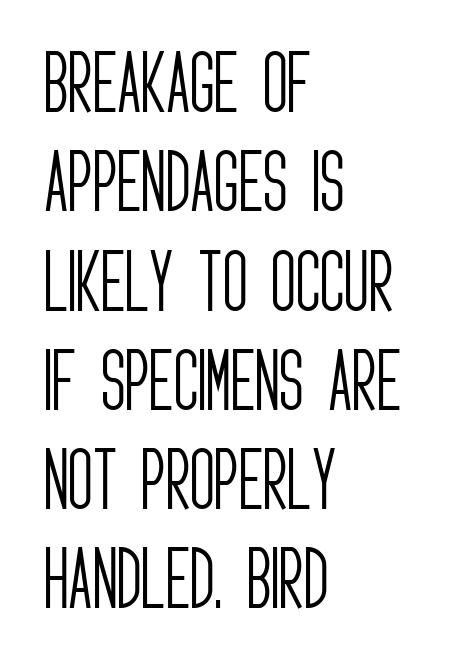
Between one letter and the next there's only the usual sliver of space. Horizontal alignment here is leftward, the default for most running prose. A quiet, ordinary-to-light weight characterises the typeface. This rendering features lettering with no underline.
